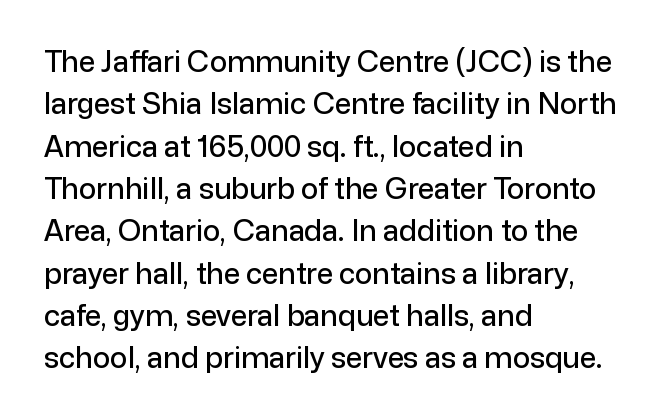
The foot of each line stays bare and open. Serif or sans? Sans — the stroke terminals are bare. This sample has the flowing, uneven cadence of proportional lettering. In CSS terms this would be text-align: left.
